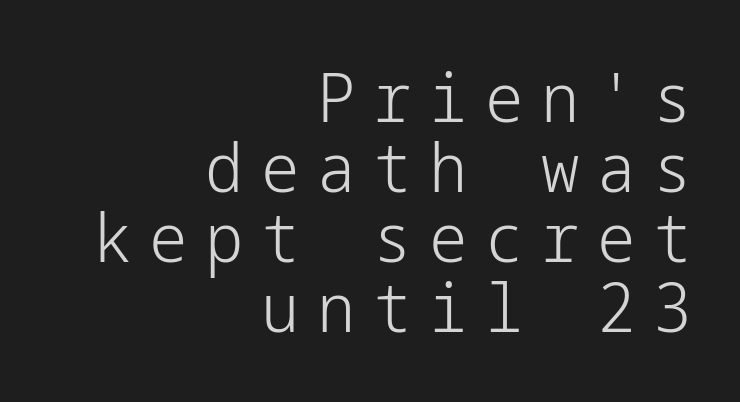
Q: Is the text bold? A: No.
Q: Is the text italic (slanted)? A: No, it is upright.
Q: Is the typeface a serif or a sans-serif typeface? A: Sans-serif.
Q: Is the text underlined? A: No.
Q: How is the paragraph aligned? A: Right-aligned.
Q: Is the spacing between letters normal or unusually wide? A: Unusually wide.
Q: Is the spacing between lines tight, normal or loose? A: Tight.
Q: Width (condensed, normal, or wide)? A: Normal.
Q: Stroke contrast? A: Low.
Q: x-height? A: Medium.
